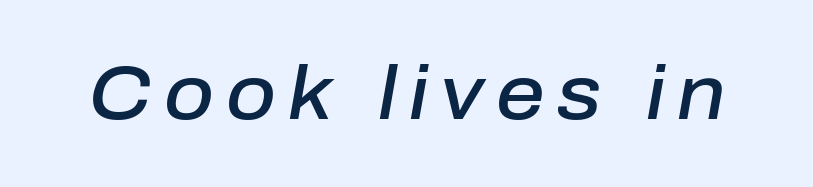
Q: Is the text bold? A: Semi-bold.
Q: Is the text italic (slanted)? A: Yes, it leans right by about 10 degrees.
Q: Is the text underlined? A: No.
Q: Width (condensed, normal, or wide)? A: Normal.
Q: Stroke contrast? A: Low.
Q: x-height? A: Medium.
Q: Monospaced? A: No.
